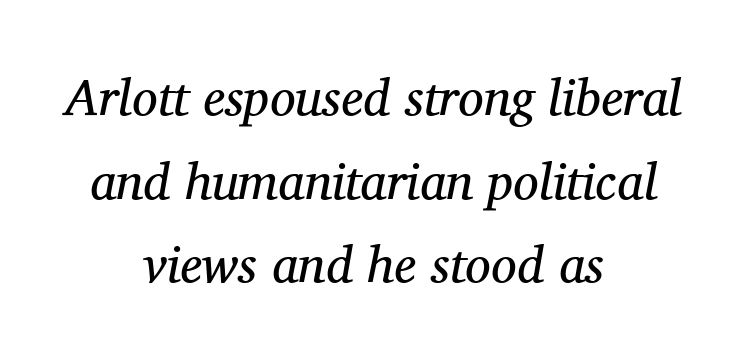
Bare-footed words on every line. Compared with a typical body face, this is equally light or lighter still. Vertically, the passage feels balanced, rows spaced as you'd expect. Neither beginnings nor endings align; midpoints do.
